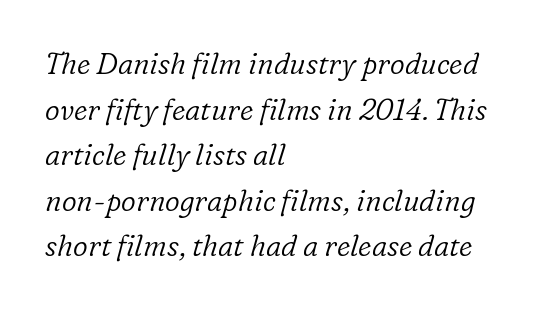
Q: Is the text bold? A: No.
Q: Is the text italic (slanted)? A: Yes, it leans right by about 16 degrees.
Q: Is the typeface a serif or a sans-serif typeface? A: Serif.
Q: Is the text underlined? A: No.
Q: How is the paragraph aligned? A: Left-aligned.
Q: Is the spacing between letters normal or unusually wide? A: Normal.
Q: Is the spacing between lines tight, normal or loose? A: Normal.
Q: Width (condensed, normal, or wide)? A: Normal.
Q: Stroke contrast? A: Low.
Q: x-height? A: Medium.
Q: Monospaced? A: No.
